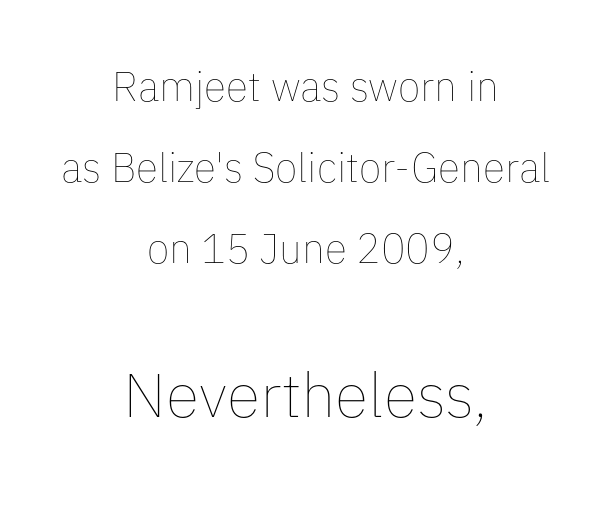
The image shows 62 px thin type, upright; set centered, loose line spacing (1.97x), normal letter spacing, not underlined; the second (bottom) block is 1.51x larger; low stroke contrast and a medium x-height.
